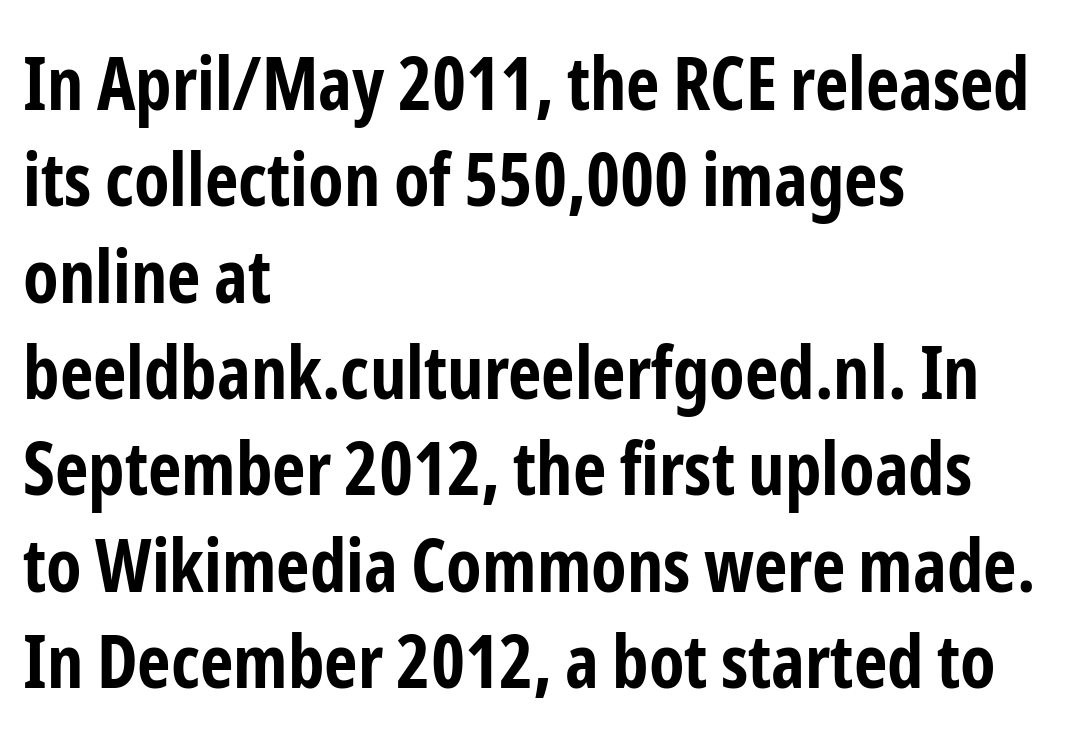
{"serif": "no", "italic": "no", "bold": "yes", "weight": "bold", "width": "condensed", "stroke_contrast": "low", "x_height": "medium", "monospaced": "no", "underline": "no", "align": "left", "line_spacing": "normal", "line_spacing_ratio": 1.32, "letter_spacing": "normal", "letter_spacing_em": 0.0, "glyph_px": 73}
